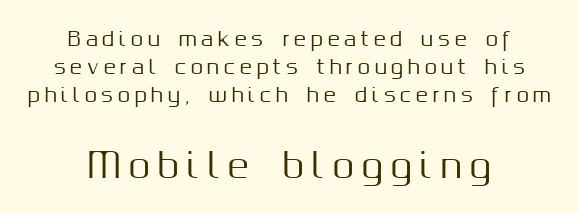
{"serif": "no", "italic": "no", "width": "normal", "stroke_contrast": "medium", "x_height": "medium", "monospaced": "no", "underline": "no", "align": "center", "line_spacing": "normal", "line_spacing_ratio": 1.41, "letter_spacing": "wide", "letter_spacing_em": 0.23, "larger_block": "second", "size_ratio": 1.75, "glyph_px": 35}
